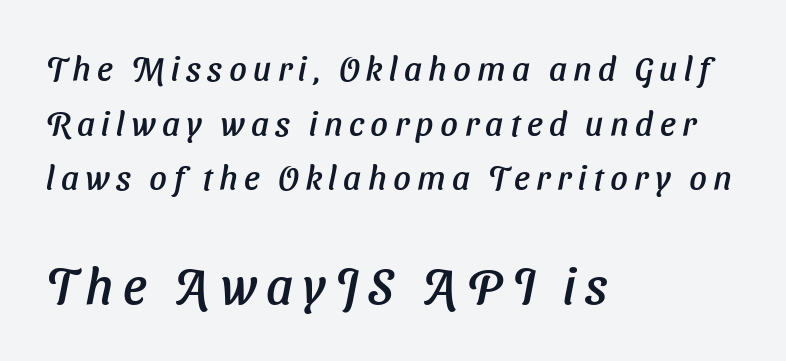
The image shows 51 px text type; set left-aligned, normal line spacing (1.61x), not underlined; the second (bottom) block is 1.5x larger; low stroke contrast and a medium x-height.
